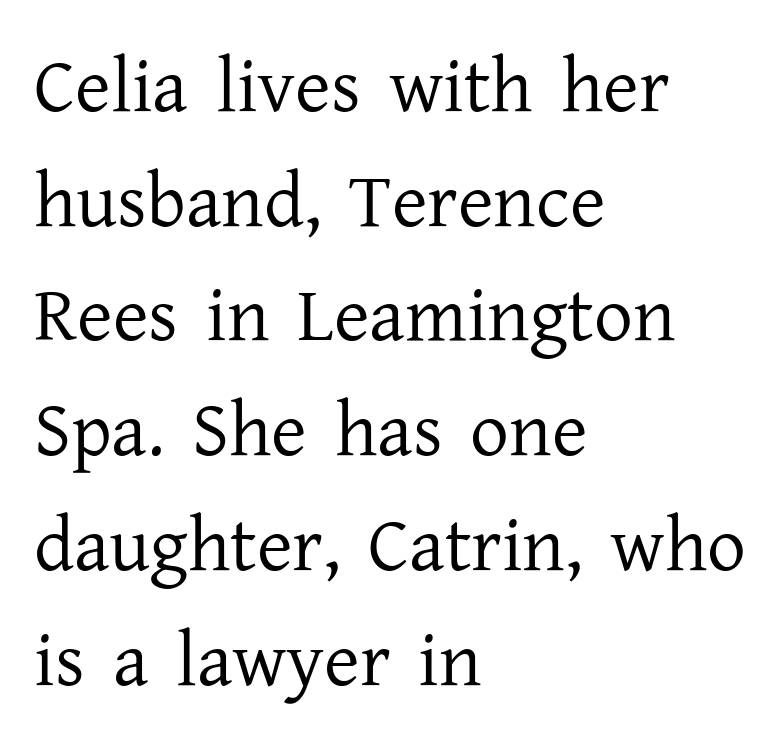
{"serif": "yes", "italic": "no", "bold": "no", "weight": "regular", "width": "normal", "stroke_contrast": "low", "x_height": "medium", "monospaced": "no", "underline": "no", "align": "left", "line_spacing": "normal", "line_spacing_ratio": 1.49, "letter_spacing": "normal", "letter_spacing_em": 0.0, "glyph_px": 77}
